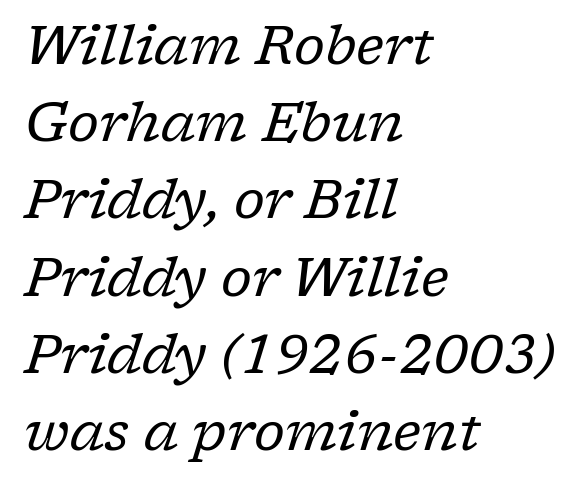
Q: Is the text bold? A: No.
Q: Is the text italic (slanted)? A: Yes, it leans right by about 17 degrees.
Q: Is the typeface a serif or a sans-serif typeface? A: Serif.
Q: Is the text underlined? A: No.
Q: How is the paragraph aligned? A: Left-aligned.
Q: Is the spacing between letters normal or unusually wide? A: Normal.
Q: Is the spacing between lines tight, normal or loose? A: Normal.
Q: Width (condensed, normal, or wide)? A: Normal.
Q: Stroke contrast? A: Low.
Q: x-height? A: Medium.
Q: Monospaced? A: No.
